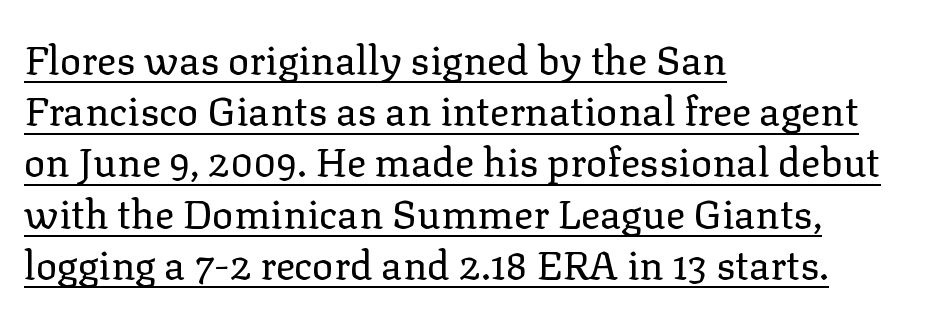
Students, observe the line beneath the letters — that is underlining. One glance says typical: line gaps are just what's usual. Is the type heavy? It reads as light-to-regular instead. Every character sits straight up, as roman type does.
